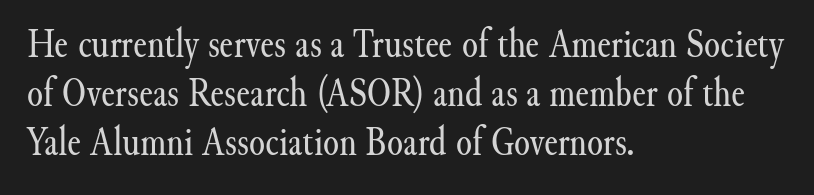
Caption: face not bold, strokes unweighted. Check under the words: just untouched page. Small tapered or slab feet sit at the stroke ends, so this counts as serif. Here the designer chose a conventional face with non-uniform glyph widths. Vertical strokes here are truly vertical. In CSS terms this would be text-align: left.
